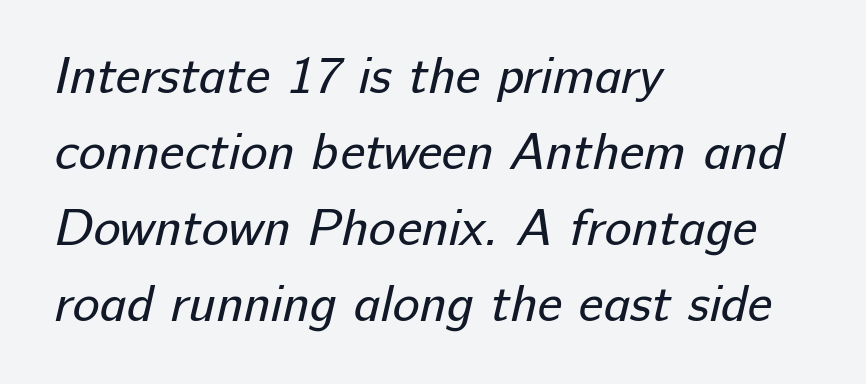
Nope, no serifs anywhere on these letters. Here the designer chose a conventional face with non-uniform glyph widths. Underline: absent. Reading down the block, your eye returns to a fixed left position each line. Is the stroke heavy? The answer is a plain regular-or-lighter. The space between consecutive lines is moderate.
